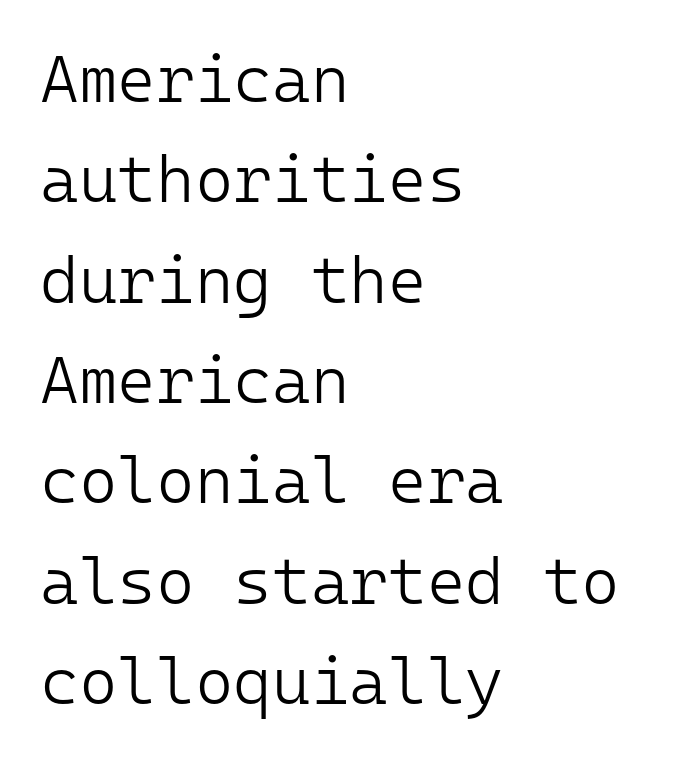
A typesetter would mark this as roman, not italic. No letter is thick-stroked: the sample isn't bold. These lines are set flush left with a ragged right edge. Each row of text sits above clean, open space. Honestly, the letter spacing is just normal — you wouldn't notice it.
